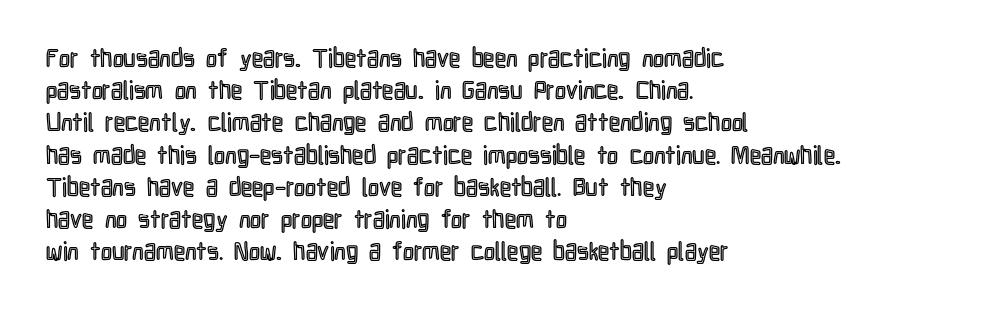
Q: Is the text italic (slanted)? A: No, it is upright.
Q: Is the text underlined? A: No.
Q: How is the paragraph aligned? A: Left-aligned.
Q: Is the spacing between letters normal or unusually wide? A: Normal.
Q: Is the spacing between lines tight, normal or loose? A: Normal.
